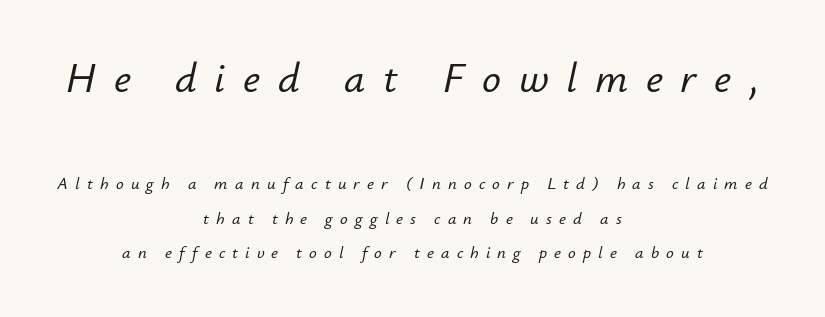
Q: Is the text italic (slanted)? A: Yes, it leans right by about 12 degrees.
Q: Is the text underlined? A: No.
Q: How is the paragraph aligned? A: Centered.
Q: Is the spacing between letters normal or unusually wide? A: Unusually wide.
Q: Is the spacing between lines tight, normal or loose? A: Loose.
Q: Which block of text is set in a larger size, the first (top) or the second (bottom)? A: The first (top) one.
Q: Width (condensed, normal, or wide)? A: Normal.
Q: Stroke contrast? A: Low.
Q: x-height? A: Small.
Q: Monospaced? A: No.
